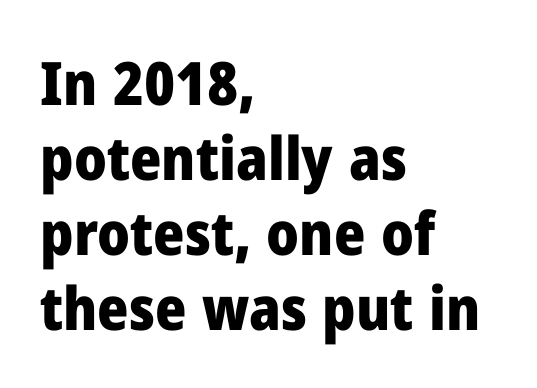
{"serif": "no", "italic": "no", "bold": "yes", "weight": "heavy", "width": "normal", "stroke_contrast": "low", "x_height": "medium", "monospaced": "no", "underline": "no", "align": "left", "line_spacing": "normal", "line_spacing_ratio": 1.25, "letter_spacing": "normal", "letter_spacing_em": 0.0, "glyph_px": 60}
